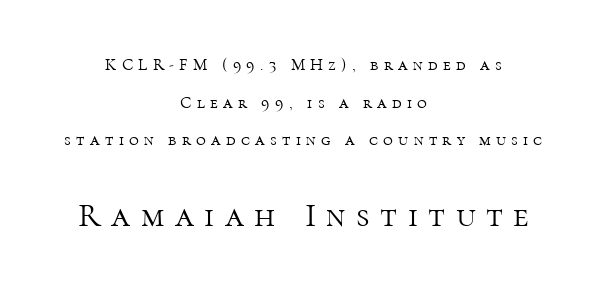
Whoever set this made the second block the dominant, larger element. The vertical gap from one line to the next is large. The gaps between neighbouring characters are conspicuously large. Does the type have serifs? Yes, each stem ends in a small foot. The letterforms sit at book weight or below.
